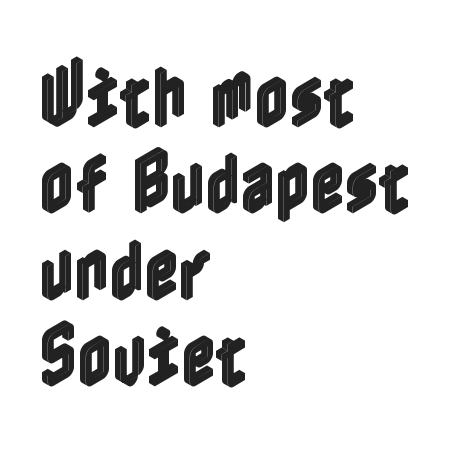
Q: Is the text italic (slanted)? A: No, it is upright.
Q: Is the text underlined? A: No.
Q: How is the paragraph aligned? A: Left-aligned.
Q: Is the spacing between letters normal or unusually wide? A: Normal.
Q: Is the spacing between lines tight, normal or loose? A: Normal.
Q: Width (condensed, normal, or wide)? A: Condensed.
Q: x-height? A: Medium.
